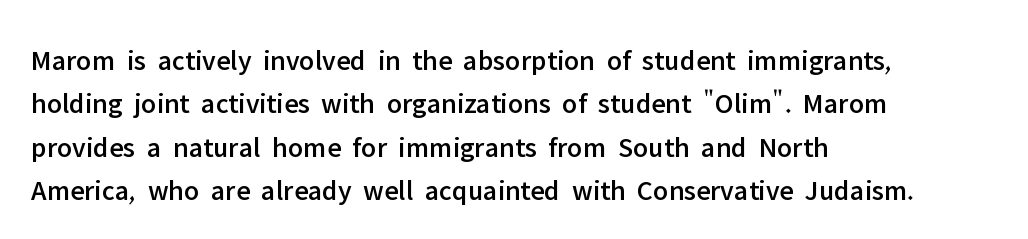
{"serif": "no", "italic": "no", "width": "normal", "stroke_contrast": "low", "x_height": "medium", "monospaced": "no", "underline": "no", "align": "left", "line_spacing": "normal", "line_spacing_ratio": 1.5, "letter_spacing": "normal", "letter_spacing_em": 0.0, "glyph_px": 29}
